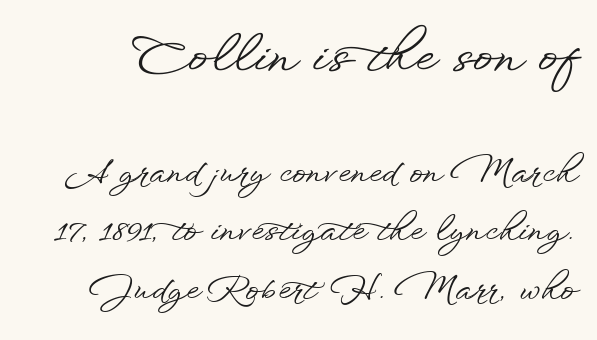
The image shows 49 px wide sans-serif type; set line spacing 1.77x, normal letter spacing, not underlined; the first (top) block is 1.48x larger; low stroke contrast and a small x-height.
